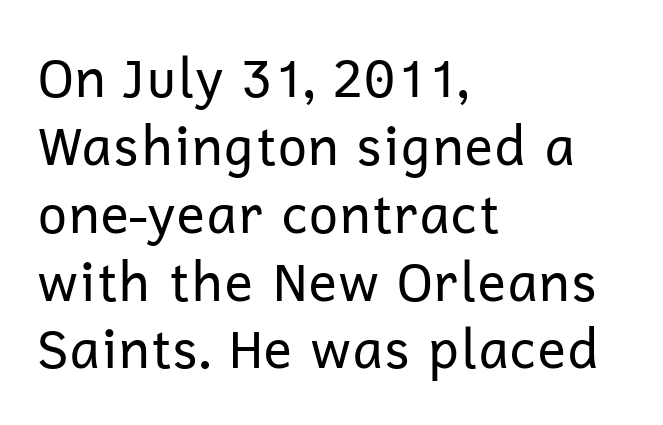
The image shows 53 px regular-weight sans-serif type, upright; set left-aligned, normal line spacing (1.28x), normal letter spacing, not underlined; low stroke contrast and a medium x-height.
